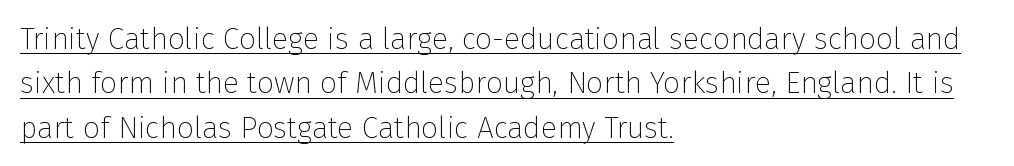
Here the designer chose a conventional face with non-uniform glyph widths. A student would call this left alignment; a typographer would say flush left, rag right. The rendering uses a moderate line-height, typical for paragraphs. These glyphs show unthickened strokes, regular width or finer.
